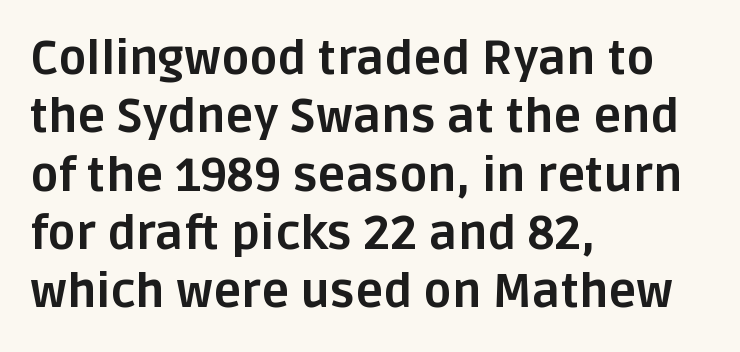
{"serif": "no", "italic": "no", "bold": "yes", "weight": "bold", "width": "normal", "stroke_contrast": "low", "x_height": "large", "monospaced": "no", "underline": "no", "align": "left", "line_spacing_ratio": 1.24, "letter_spacing": "normal", "letter_spacing_em": 0.0, "glyph_px": 47}
